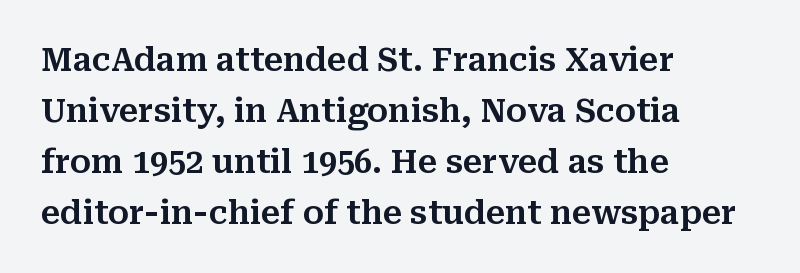
Q: Is the text italic (slanted)? A: No, it is upright.
Q: Is the typeface a serif or a sans-serif typeface? A: Serif.
Q: Is the text underlined? A: No.
Q: How is the paragraph aligned? A: Left-aligned.
Q: Is the spacing between letters normal or unusually wide? A: Normal.
Q: Is the spacing between lines tight, normal or loose? A: Normal.
Q: Width (condensed, normal, or wide)? A: Normal.
Q: Stroke contrast? A: Medium.
Q: x-height? A: Medium.
Q: Monospaced? A: No.
